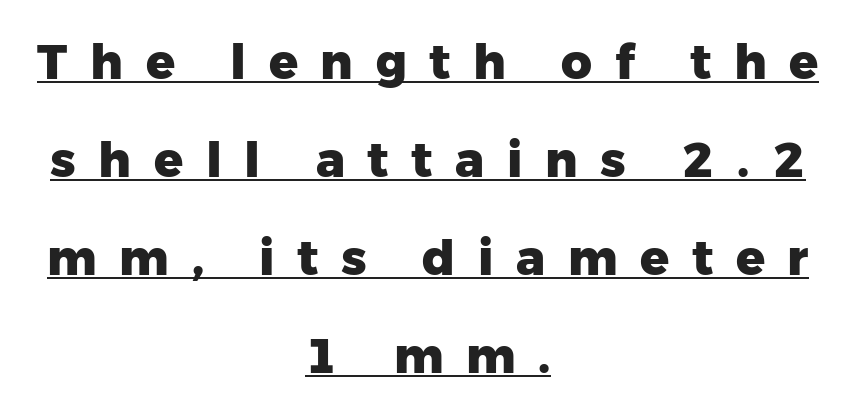
Set as a true bold cut, around the 700 mark. The passage is arranged like a title page — every line centered. You can tell from the bare stems that sans-serif type was used. These lines stand farther apart than default settings would place them. How are the letters spaced? Widely, with obvious added tracking.
